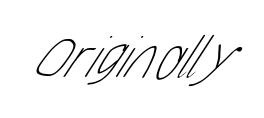
{"serif": "no", "bold": "no", "weight": "thin", "width": "condensed", "stroke_contrast": "low", "x_height": "medium", "monospaced": "no", "underline": "no", "letter_spacing": "normal", "letter_spacing_em": 0.0, "glyph_px": 61}
